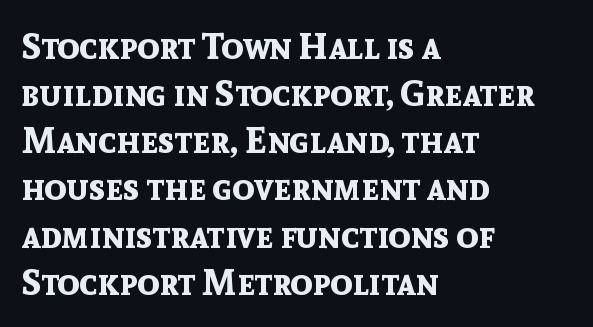
Q: Is the text bold? A: Yes.
Q: Is the text italic (slanted)? A: No, it is upright.
Q: Is the typeface a serif or a sans-serif typeface? A: Sans-serif.
Q: Is the text underlined? A: No.
Q: How is the paragraph aligned? A: Left-aligned.
Q: Is the spacing between letters normal or unusually wide? A: Normal.
Q: Is the spacing between lines tight, normal or loose? A: Normal.
Q: Width (condensed, normal, or wide)? A: Normal.
Q: x-height? A: Medium.
Q: Monospaced? A: No.
